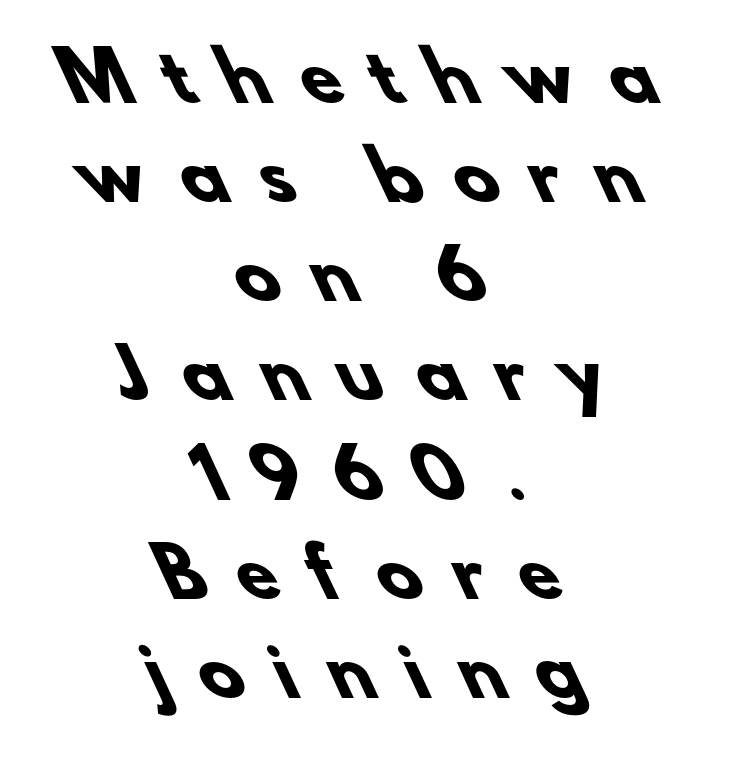
Q: Is the text bold? A: Yes.
Q: Is the typeface a serif or a sans-serif typeface? A: Sans-serif.
Q: Is the text underlined? A: No.
Q: How is the paragraph aligned? A: Centered.
Q: Is the spacing between letters normal or unusually wide? A: Unusually wide.
Q: Is the spacing between lines tight, normal or loose? A: Normal.
Q: Width (condensed, normal, or wide)? A: Normal.
Q: Stroke contrast? A: Low.
Q: x-height? A: Small.
Q: Monospaced? A: No.
